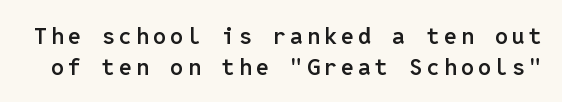
How would I describe the line gaps? Plain and ordinary. No italicization has been applied; the sample stays upright. Weight check: semibold — heavier than regular, not quite bold. Type without underlining.
